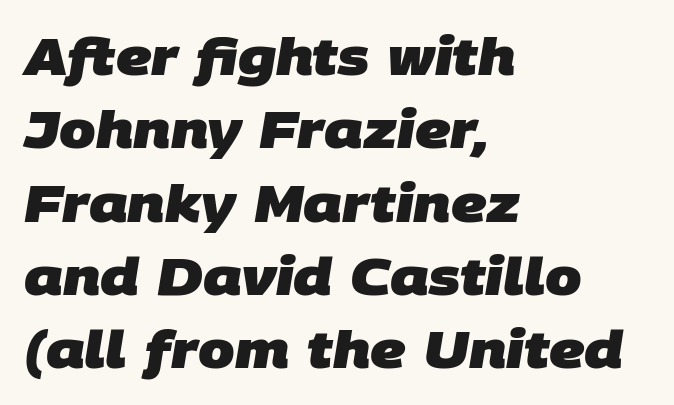
{"serif": "no", "bold": "yes", "weight": "heavy", "width": "normal", "stroke_contrast": "low", "x_height": "large", "monospaced": "no", "underline": "no", "align": "left", "line_spacing": "normal", "line_spacing_ratio": 1.41, "letter_spacing": "normal", "letter_spacing_em": 0.0, "glyph_px": 52}
